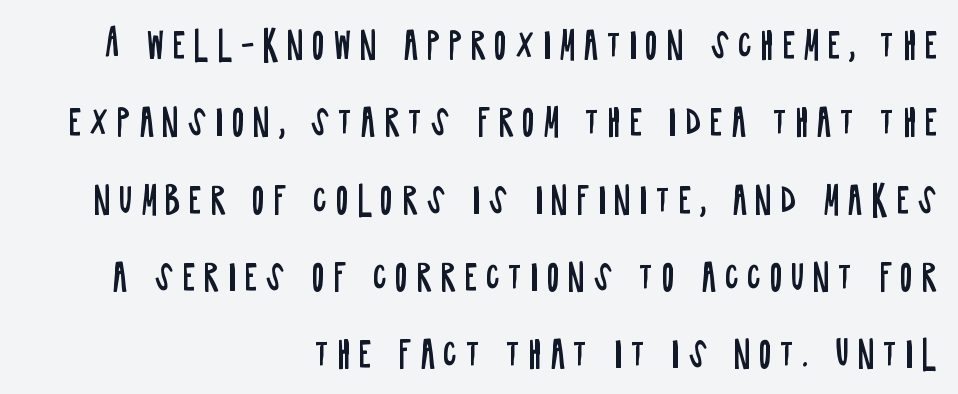
Each word looks stretched out because of the extra space between its letters. Regarding serifs, this sample does without them. The ragged edge is on the left, which tells us the setting is flush right. A bare baseline throughout the passage. Rendered with straight, roman letterforms. One glance says open: line gaps are wider than usual.
